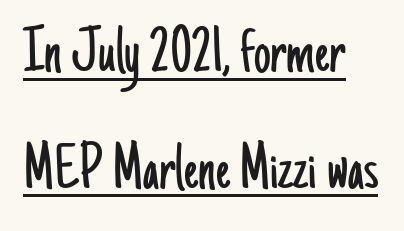
Spacing verdict: proportional, widths tailored to each character. The letters carry no serifs — their stems end cleanly without finishing strokes. What decoration does the sample have? An underline. Is there any slant? The stems are plumb. The letters sit at their default tracking, neither squeezed nor spread.
